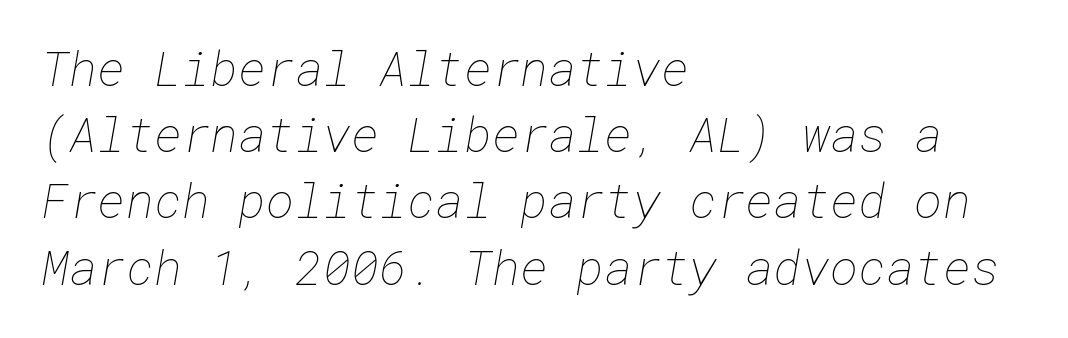
No heavy texture on the line: the type isn't bold. Is the block centered? No — it sits flush against the left margin. Standard letterfit; no display-style spreading of the glyphs. Vertically, the passage feels balanced, rows spaced as you'd expect.
